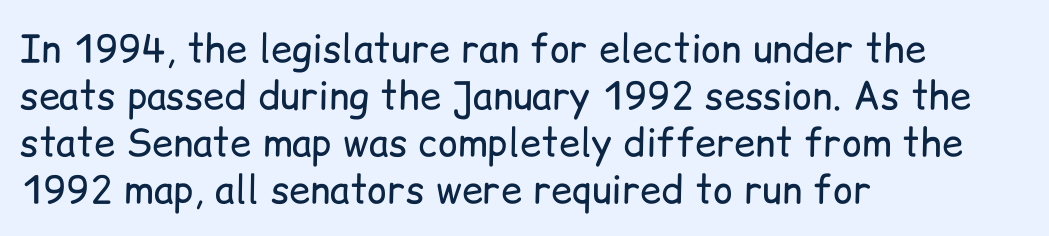
Nope, not italic — everything's standing straight. Do the characters align in a grid? No, the font is proportional. Standard letterfit; no display-style spreading of the glyphs. In CSS terms this would be text-align: left. Serif or sans? Sans — the stroke terminals are bare. Stem width sits at or under what a default text font uses.
